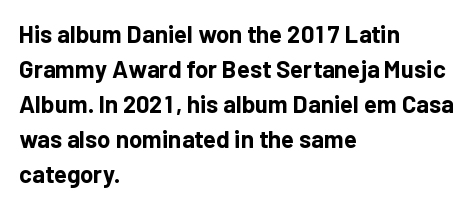
A classic flush-left, rag-right setting is used for this passage. The strokes are fattened all the way to bold. Plain, unruled lines of type. Tracking value appears to be zero — textbook default spacing.
